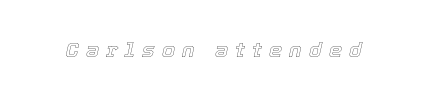
The image shows 21 px text type, italic (leaning right); set unusually wide letter spacing (+0.34 em), not underlined.
